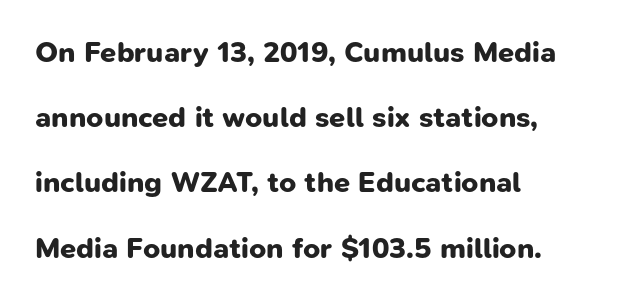
{"serif": "no", "bold": "yes", "weight": "bold", "width": "normal", "stroke_contrast": "low", "x_height": "medium", "monospaced": "no", "underline": "no", "align": "left", "line_spacing": "loose", "line_spacing_ratio": 2.25, "letter_spacing": "normal", "letter_spacing_em": 0.0, "glyph_px": 29}
